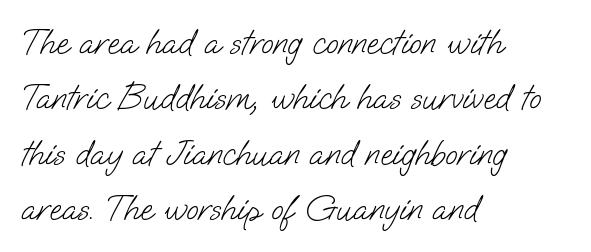
Q: Is the text bold? A: No.
Q: Is the typeface a serif or a sans-serif typeface? A: Sans-serif.
Q: Is the text underlined? A: No.
Q: How is the paragraph aligned? A: Left-aligned.
Q: Is the spacing between letters normal or unusually wide? A: Normal.
Q: Is the spacing between lines tight, normal or loose? A: Normal.
Q: Width (condensed, normal, or wide)? A: Normal.
Q: Stroke contrast? A: Low.
Q: x-height? A: Small.
Q: Monospaced? A: No.
